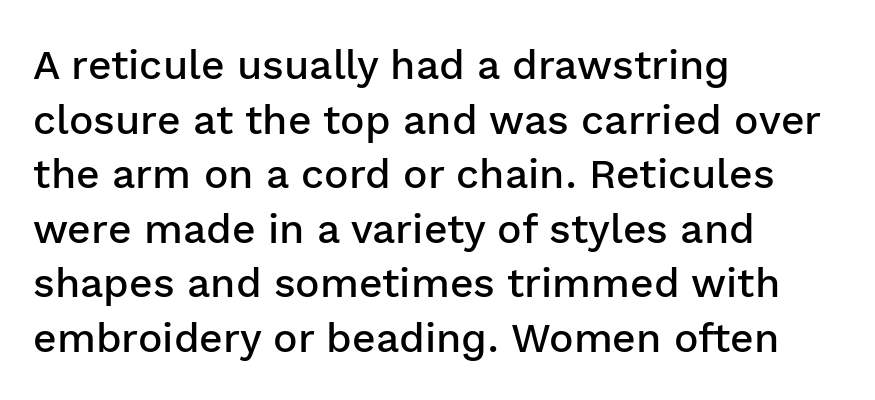
Q: Is the text bold? A: Semi-bold.
Q: Is the text italic (slanted)? A: No, it is upright.
Q: Is the typeface a serif or a sans-serif typeface? A: Sans-serif.
Q: Is the text underlined? A: No.
Q: How is the paragraph aligned? A: Left-aligned.
Q: Is the spacing between letters normal or unusually wide? A: Normal.
Q: Is the spacing between lines tight, normal or loose? A: Normal.
Q: Width (condensed, normal, or wide)? A: Normal.
Q: Stroke contrast? A: Low.
Q: x-height? A: Medium.
Q: Monospaced? A: No.
